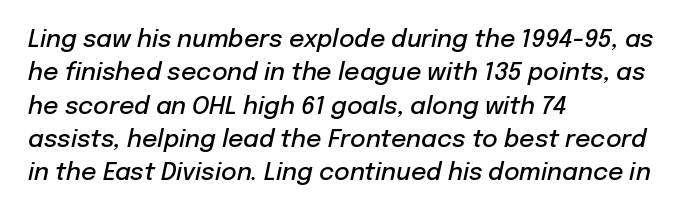
{"italic": "yes", "lean": "right", "slant_degrees": 12, "bold": "semi", "underline": "no", "align": "left", "line_spacing": "normal", "line_spacing_ratio": 1.39, "letter_spacing": "normal", "letter_spacing_em": 0.0, "glyph_px": 24}
